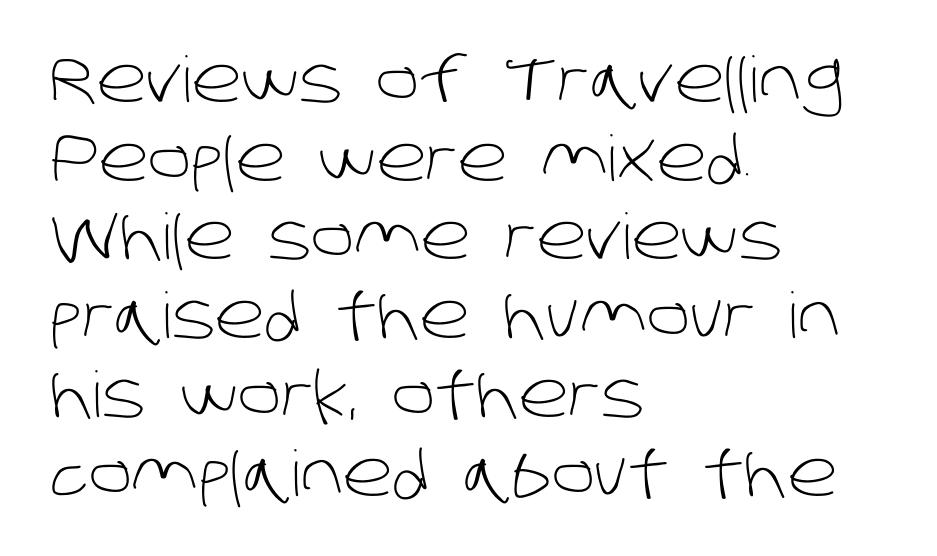
The image shows 63 px light sans-serif type; set left-aligned, normal line spacing (1.25x), normal letter spacing, not underlined; low stroke contrast and a large x-height.
